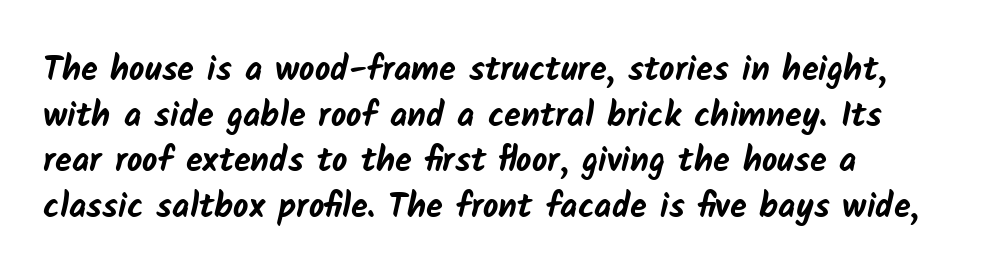
{"serif": "no", "bold": "yes", "weight": "bold", "width": "normal", "stroke_contrast": "low", "x_height": "medium", "monospaced": "no", "underline": "no", "align": "left", "line_spacing": "normal", "line_spacing_ratio": 1.34, "letter_spacing": "normal", "letter_spacing_em": 0.0, "glyph_px": 34}
